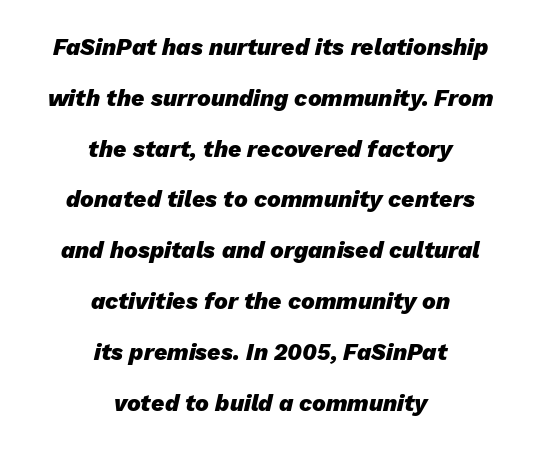
The image shows 23 px bold type, italic (leaning right); set centered, loose line spacing (2.21x), normal letter spacing, not underlined.
